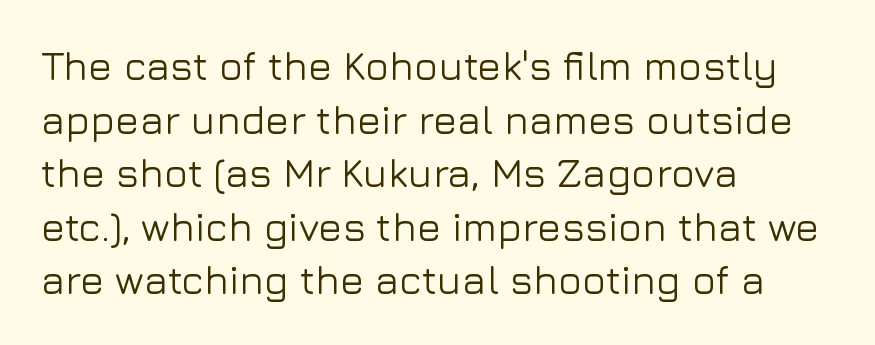
The image shows 40 px sans-serif type, upright; set left-aligned, normal line spacing (1.34x), normal letter spacing, not underlined; low stroke contrast and a medium x-height.
